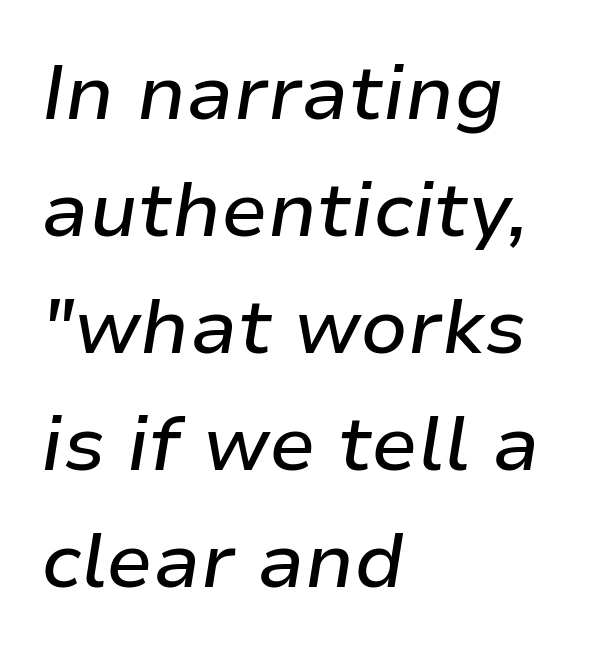
Q: Is the text italic (slanted)? A: Yes, it leans right by about 9 degrees.
Q: Is the text underlined? A: No.
Q: How is the paragraph aligned? A: Left-aligned.
Q: Is the spacing between letters normal or unusually wide? A: Normal.
Q: Is the spacing between lines tight, normal or loose? A: Normal.
Q: Width (condensed, normal, or wide)? A: Normal.
Q: Stroke contrast? A: Low.
Q: x-height? A: Medium.
Q: Monospaced? A: No.
